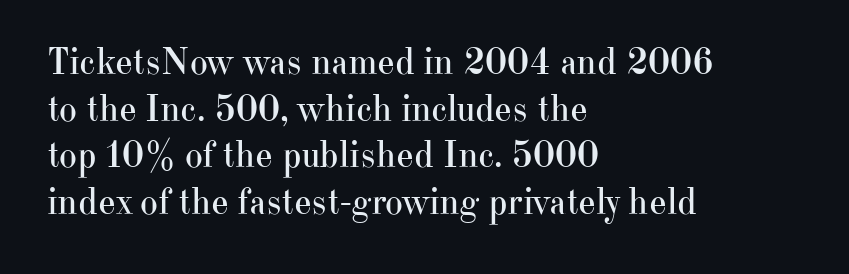
{"serif": "yes", "italic": "no", "bold": "no", "weight": "regular", "width": "normal", "stroke_contrast": "high", "x_height": "small", "monospaced": "no", "underline": "no", "align": "left", "line_spacing_ratio": 1.23, "letter_spacing": "normal", "letter_spacing_em": 0.0, "glyph_px": 38}
